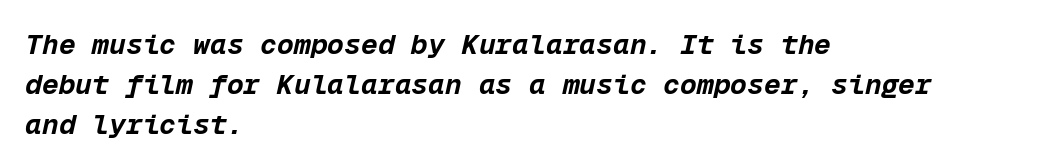
Q: Is the text bold? A: Yes.
Q: Is the text italic (slanted)? A: Yes, it leans right by about 12 degrees.
Q: Is the text underlined? A: No.
Q: How is the paragraph aligned? A: Left-aligned.
Q: Is the spacing between letters normal or unusually wide? A: Normal.
Q: Is the spacing between lines tight, normal or loose? A: Normal.
Q: Width (condensed, normal, or wide)? A: Normal.
Q: Stroke contrast? A: Low.
Q: x-height? A: Medium.
Q: Monospaced? A: Yes.
